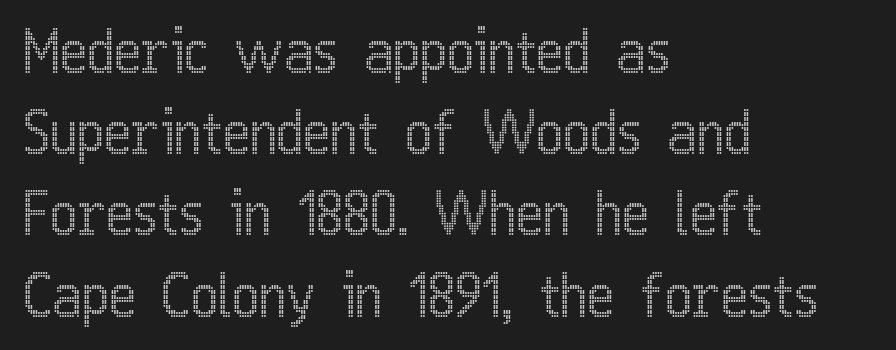
Each letter keeps its own natural width here, so spacing adapts to shape. Standard letterfit; no display-style spreading of the glyphs. The font's upright variant was chosen for this text. These lines sit exactly where default settings would place them. Check under the words: just untouched page. Left-aligned paragraph, ragged on the right.
